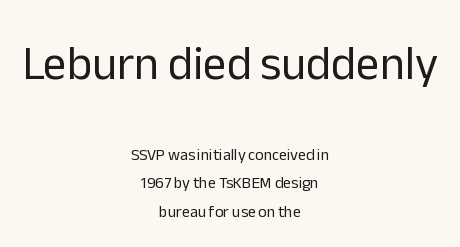
You can tell it's not italic because the verticals are truly vertical. Varying glyph widths throughout — classic text-font behaviour. Neither beginnings nor endings align; midpoints do. Weight: in the light-to-regular range. Letterform terminals end flat and unadorned throughout the passage. The designer gave the opening block more size than the closing block.
